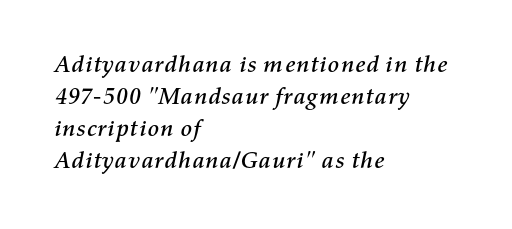
The image shows 24 px text type, italic (leaning right); set left-aligned, normal line spacing (1.33x), normal letter spacing, not underlined.
